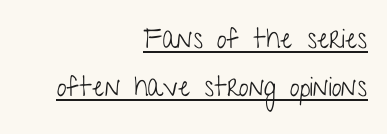
Q: Is the text bold? A: No.
Q: Is the text italic (slanted)? A: No, it is upright.
Q: Is the typeface a serif or a sans-serif typeface? A: Sans-serif.
Q: Is the text underlined? A: Yes.
Q: How is the paragraph aligned? A: Right-aligned.
Q: Is the spacing between letters normal or unusually wide? A: Normal.
Q: Width (condensed, normal, or wide)? A: Condensed.
Q: Stroke contrast? A: Low.
Q: x-height? A: Medium.
Q: Monospaced? A: No.
